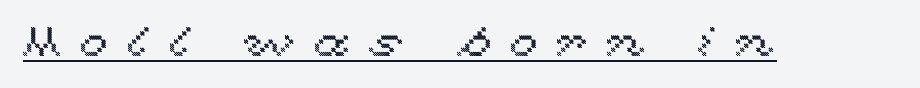
The image shows 41 px wide type; set unusually wide letter spacing (+0.45 em), underlined; a medium x-height.
